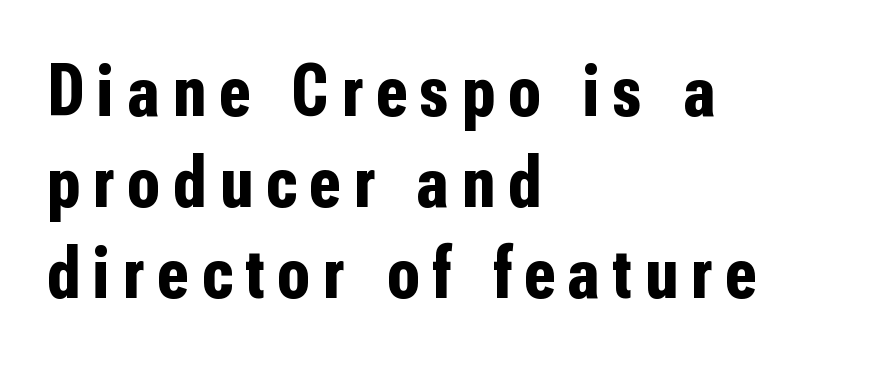
The image shows 74 px bold, condensed sans-serif type, upright; set left-aligned, line spacing 1.23x, not underlined; low stroke contrast and a medium x-height.
